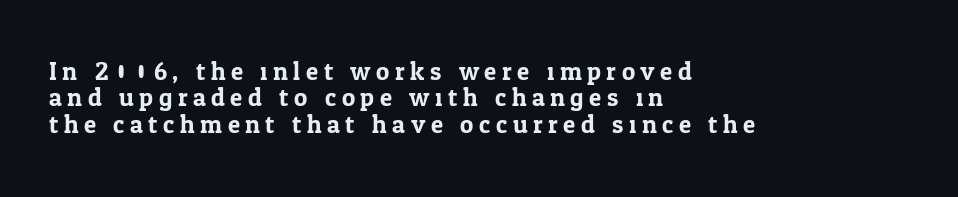
Q: Is the text italic (slanted)? A: No, it is upright.
Q: Is the text underlined? A: No.
Q: How is the paragraph aligned? A: Left-aligned.
Q: Is the spacing between letters normal or unusually wide? A: Unusually wide.
Q: Is the spacing between lines tight, normal or loose? A: Tight.
